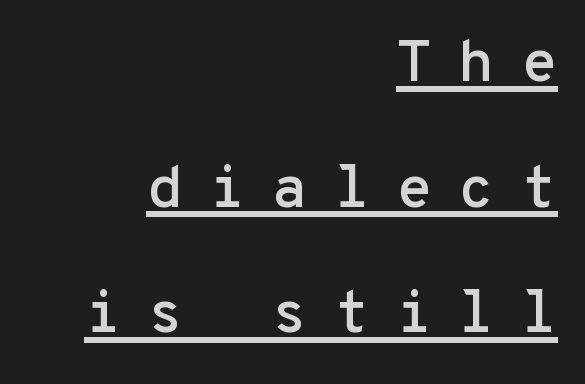
Q: Is the text italic (slanted)? A: No, it is upright.
Q: Is the typeface a serif or a sans-serif typeface? A: Sans-serif.
Q: Is the text underlined? A: Yes.
Q: How is the paragraph aligned? A: Right-aligned.
Q: Is the spacing between letters normal or unusually wide? A: Unusually wide.
Q: Is the spacing between lines tight, normal or loose? A: Loose.
Q: Width (condensed, normal, or wide)? A: Normal.
Q: Stroke contrast? A: Low.
Q: x-height? A: Medium.
Q: Monospaced? A: Yes.
